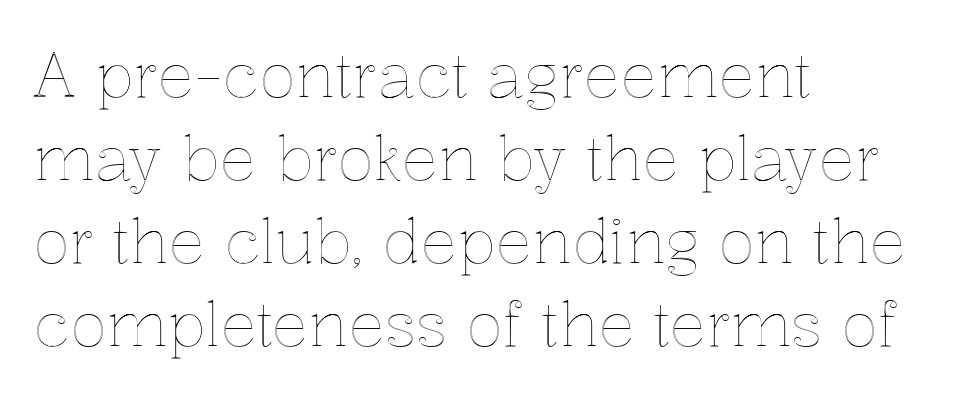
Q: Is the text italic (slanted)? A: No, it is upright.
Q: Is the text underlined? A: No.
Q: How is the paragraph aligned? A: Left-aligned.
Q: Is the spacing between letters normal or unusually wide? A: Normal.
Q: Is the spacing between lines tight, normal or loose? A: Normal.
Q: Width (condensed, normal, or wide)? A: Normal.
Q: x-height? A: Medium.
Q: Monospaced? A: No.
